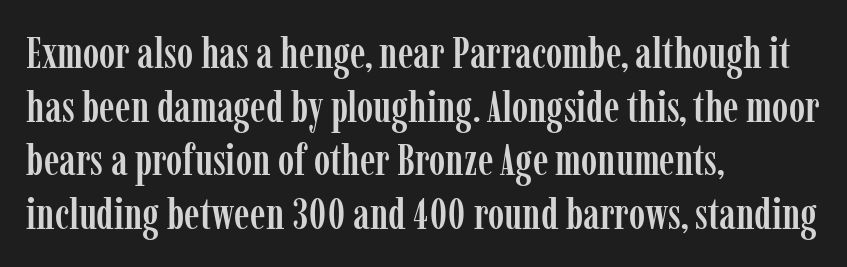
Proportional: the letters do not fall into vertical columns. Characters remain perfectly vertical along every line. Left-aligned paragraph, ragged on the right. The type family on display is of the serif kind. The face used here is rendered with its standard letterfit.
